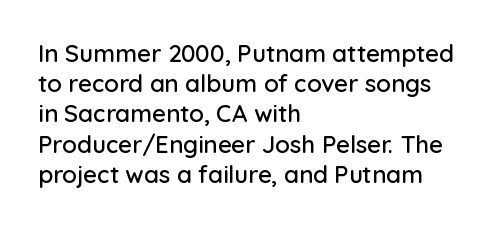
Q: Is the text italic (slanted)? A: No, it is upright.
Q: Is the text underlined? A: No.
Q: How is the paragraph aligned? A: Left-aligned.
Q: Is the spacing between letters normal or unusually wide? A: Normal.
Q: Is the spacing between lines tight, normal or loose? A: Normal.
